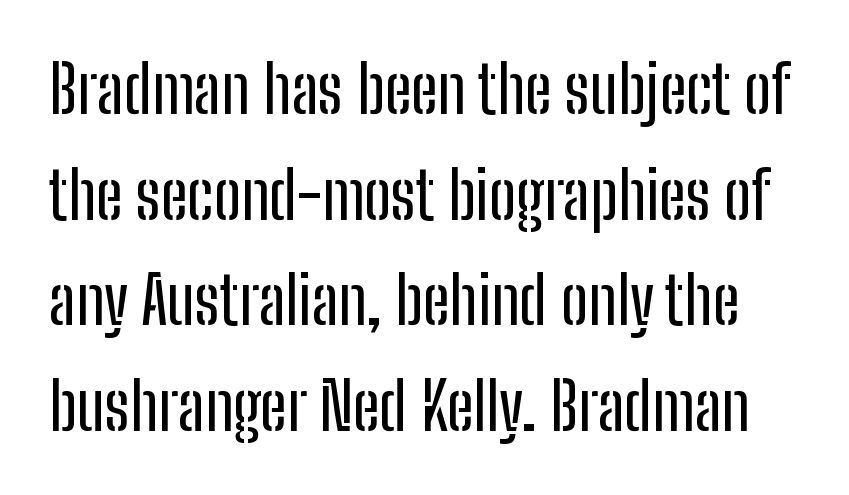
The image shows 66 px condensed sans-serif type, upright; set normal line spacing (1.6x), normal letter spacing, not underlined; low stroke contrast and a medium x-height.
